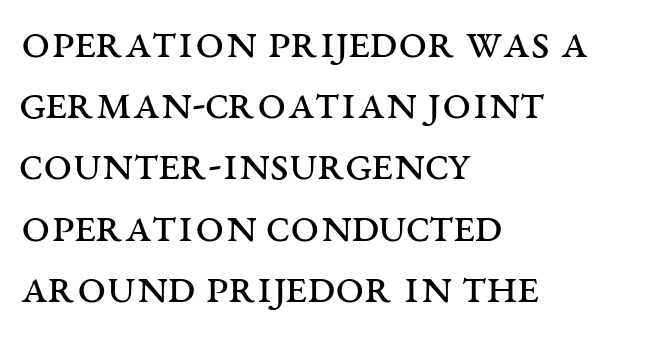
{"serif": "yes", "italic": "no", "bold": "no", "weight": "regular", "width": "wide", "stroke_contrast": "medium", "x_height": "large", "monospaced": "no", "underline": "no", "align": "left", "line_spacing_ratio": 1.2, "letter_spacing": "normal", "letter_spacing_em": 0.0, "glyph_px": 51}
